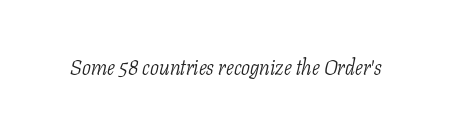
Compared with typical body copy, the letter spacing here is the same. Anything drawn beneath the words? Only blank space. Is this a heavy cut? Hardly; it is regular or lighter. A typesetter would mark this as italic.
